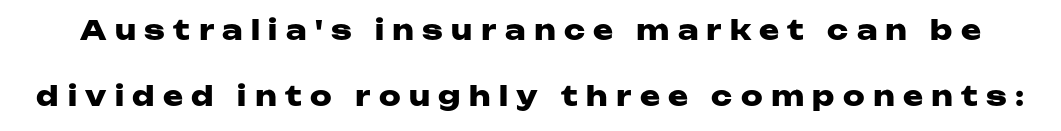
These lines were composed using upright roman letters. The line texture is sparse and dotted thanks to wide tracking. Honestly, there is no underline to notice here at all. Strokes here are thick enough to call this a true bold.
